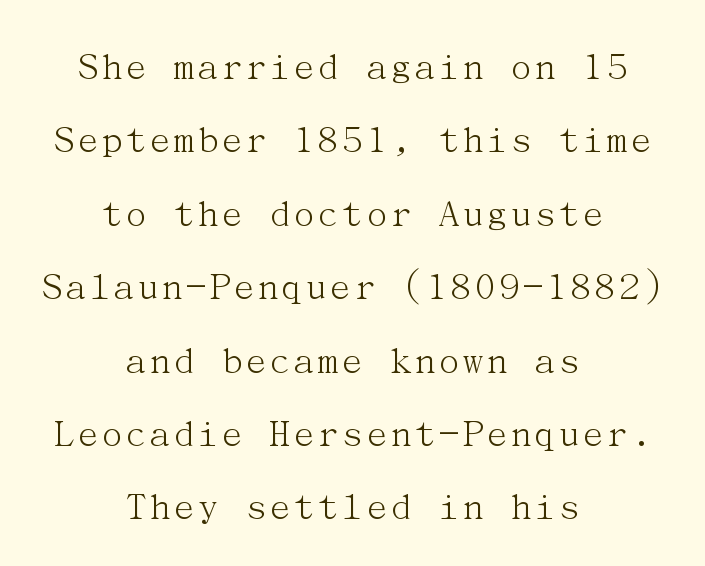
{"serif": "yes", "italic": "no", "bold": "no", "weight": "light", "width": "normal", "stroke_contrast": "medium", "x_height": "medium", "underline": "no", "align": "center", "line_spacing_ratio": 1.79, "letter_spacing": "normal", "letter_spacing_em": 0.0, "glyph_px": 41}
